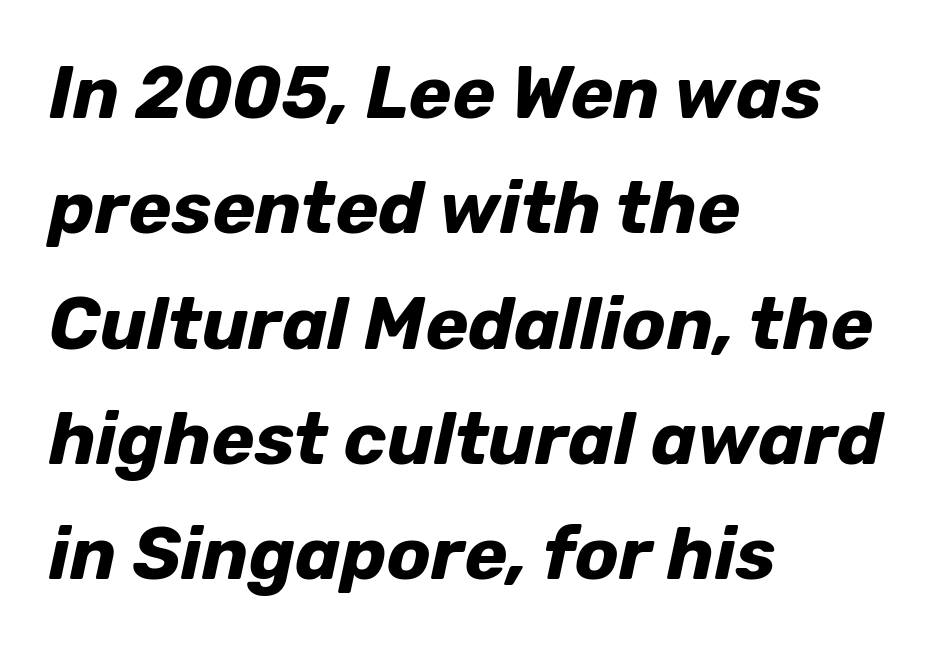
The image shows 73 px bold type, italic (leaning right); set left-aligned, normal line spacing (1.58x), normal letter spacing, not underlined; low stroke contrast and a medium x-height.
